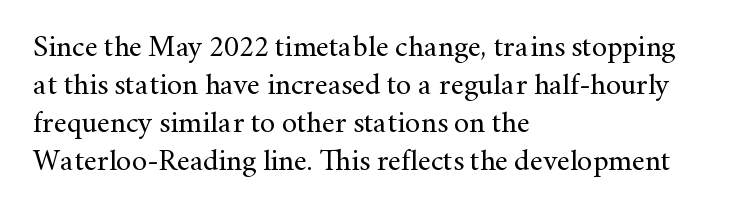
{"serif": "yes", "italic": "no", "bold": "no", "weight": "regular", "width": "normal", "stroke_contrast": "medium", "x_height": "small", "monospaced": "no", "underline": "no", "align": "left", "line_spacing": "normal", "line_spacing_ratio": 1.27, "letter_spacing": "normal", "letter_spacing_em": 0.0, "glyph_px": 30}
